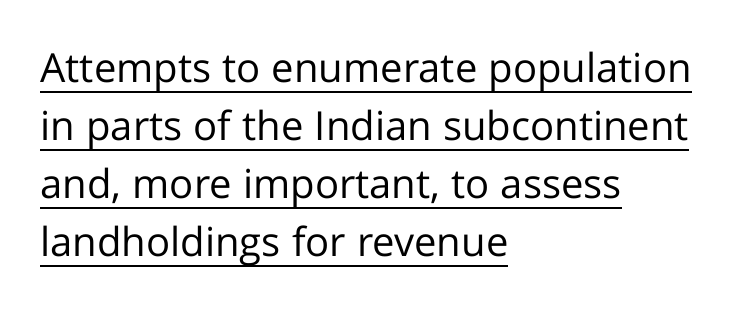
Underlining? Definitely there. Vertical stems look standard width or narrower in stroke. Horizontally, the lines are justified to the leading edge only. Grotesque or geometric, the face here clearly has no serifs.
